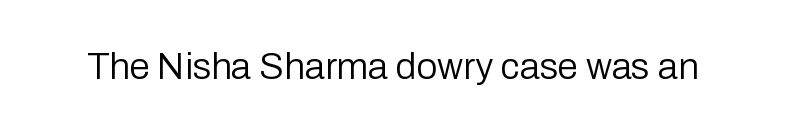
Q: Is the text bold? A: No.
Q: Is the text italic (slanted)? A: No, it is upright.
Q: Is the typeface a serif or a sans-serif typeface? A: Sans-serif.
Q: Is the text underlined? A: No.
Q: Is the spacing between letters normal or unusually wide? A: Normal.
Q: Width (condensed, normal, or wide)? A: Normal.
Q: Stroke contrast? A: Low.
Q: x-height? A: Medium.
Q: Monospaced? A: No.
